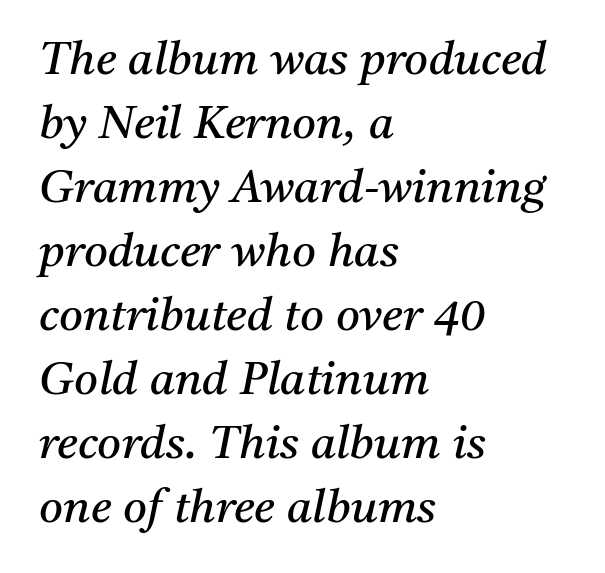
Characters follow at the spacing the type designer built in. Nothing heavy about these letters — not bold at all. The designer left line spacing at the default. You could not count columns in this text — the font is proportionally spaced. These lines were composed using italics. The specimen omits any rule beneath the text block's lines.
